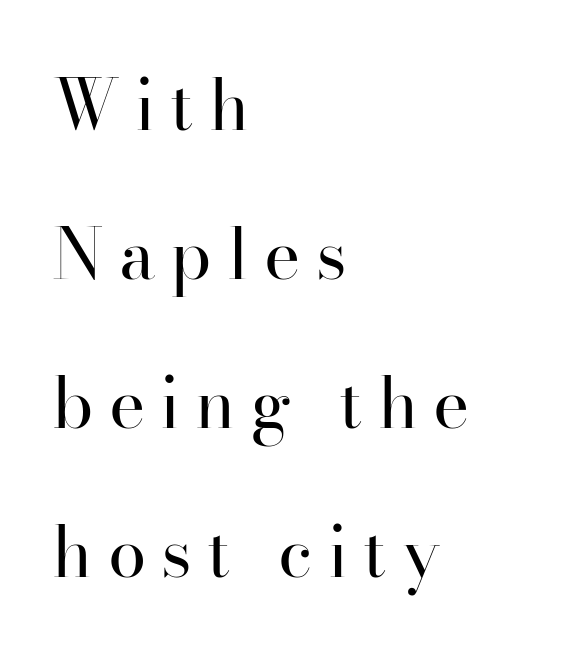
This sample uses an upright cut, with every glyph sitting square on the baseline. This rendering employs a face with finishing strokes, i.e., a serif. What stands out about the letter spacing? Its width — letters are far apart. Here the designer chose a conventional face with non-uniform glyph widths. Layout note: lines flush left.
